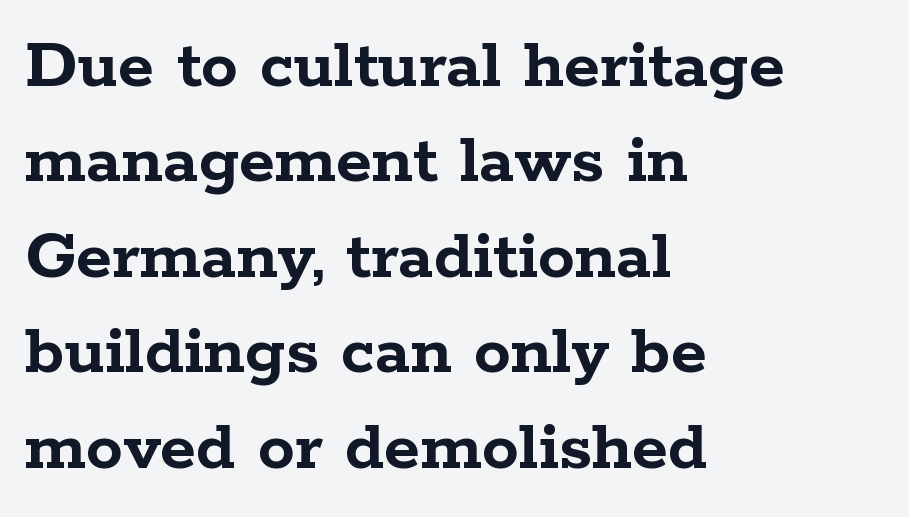
Every letter is thick-stroked: bold, no question. Descenders are the only things crossing below the line. The block of text has a typical density, with ordinary space between rows. Typeset ragged right — the left edge is the straight one. The lettering stays uniformly vertical, giving the passage a roman look. The letters carry serifs — small finishing strokes at the ends of their stems.
